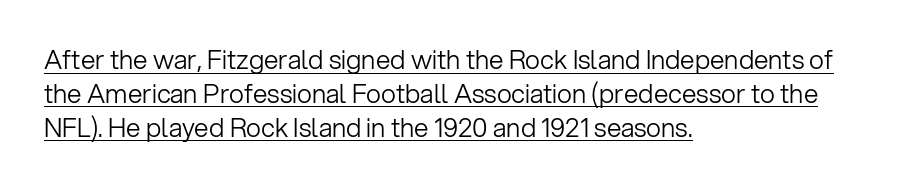
{"italic": "no", "bold": "no", "underline": "yes", "align": "left", "line_spacing": "normal", "line_spacing_ratio": 1.3, "letter_spacing": "normal", "letter_spacing_em": 0.0, "glyph_px": 26}
